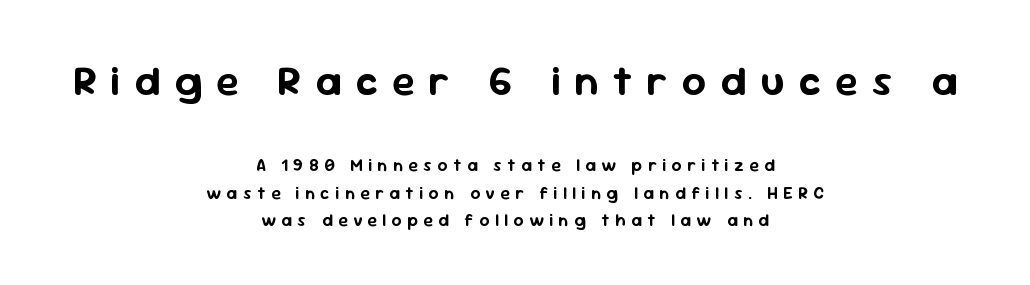
{"serif": "no", "italic": "no", "width": "normal", "stroke_contrast": "low", "x_height": "medium", "monospaced": "no", "underline": "no", "align": "center", "line_spacing": "normal", "line_spacing_ratio": 1.61, "letter_spacing": "wide", "letter_spacing_em": 0.33, "larger_block": "first", "size_ratio": 2.47, "glyph_px": 42}
